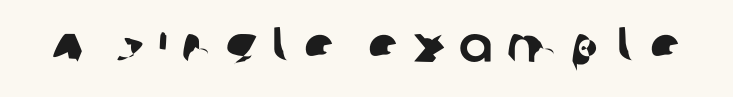
Q: Is the typeface a serif or a sans-serif typeface? A: Sans-serif.
Q: Is the text underlined? A: No.
Q: Is the spacing between letters normal or unusually wide? A: Unusually wide.
Q: Width (condensed, normal, or wide)? A: Normal.
Q: Stroke contrast? A: Low.
Q: x-height? A: Large.
Q: Monospaced? A: No.
